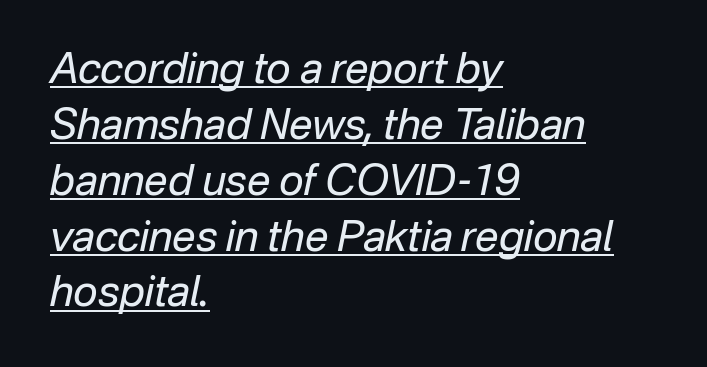
Q: Is the text bold? A: No.
Q: Is the text italic (slanted)? A: Yes, it leans right by about 12 degrees.
Q: Is the text underlined? A: Yes.
Q: How is the paragraph aligned? A: Left-aligned.
Q: Is the spacing between letters normal or unusually wide? A: Normal.
Q: Is the spacing between lines tight, normal or loose? A: Normal.
Q: Width (condensed, normal, or wide)? A: Normal.
Q: Stroke contrast? A: Low.
Q: x-height? A: Medium.
Q: Monospaced? A: No.
